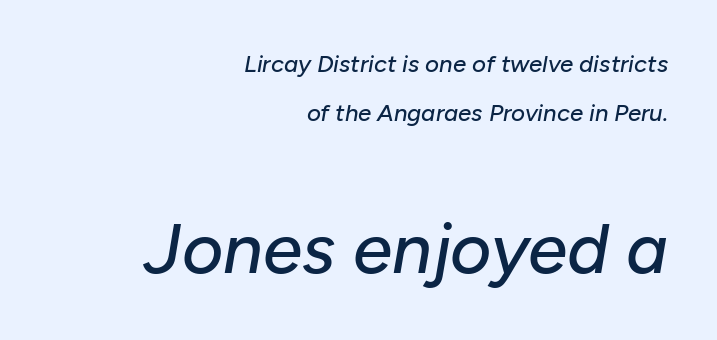
{"italic": "yes", "lean": "right", "slant_degrees": 10, "width": "normal", "stroke_contrast": "low", "x_height": "medium", "monospaced": "no", "underline": "no", "align": "right", "line_spacing": "loose", "line_spacing_ratio": 2.06, "letter_spacing": "normal", "letter_spacing_em": 0.0, "larger_block": "second", "size_ratio": 2.96, "glyph_px": 71}
